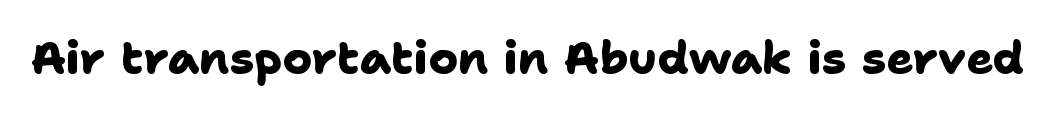
Does extra space separate the letters? No, they use regular spacing. The face used here is proportionally spaced, like ordinary book or web type. The characters look thick and weighty, a clear bold. Check the space under the baseline: it is left empty. The rendering shows plain stroke endings on the letterforms — a sans-serif design.
